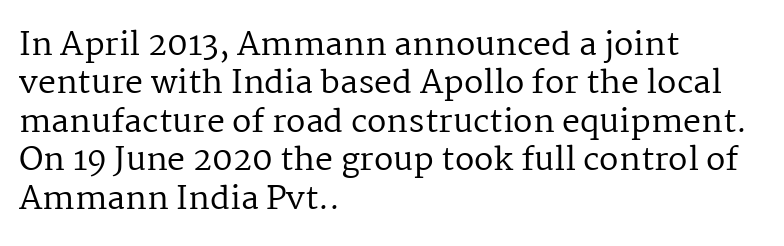
Q: Is the text bold? A: No.
Q: Is the text italic (slanted)? A: No, it is upright.
Q: Is the typeface a serif or a sans-serif typeface? A: Serif.
Q: Is the text underlined? A: No.
Q: How is the paragraph aligned? A: Left-aligned.
Q: Is the spacing between letters normal or unusually wide? A: Normal.
Q: Width (condensed, normal, or wide)? A: Normal.
Q: Stroke contrast? A: Medium.
Q: x-height? A: Medium.
Q: Monospaced? A: No.
